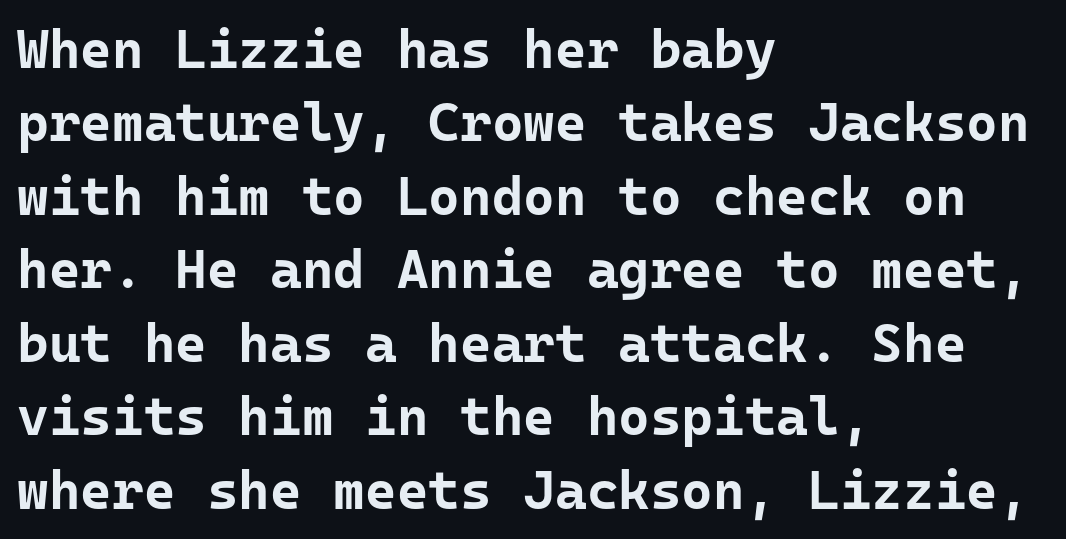
A typesetter would call this leading conventional body-copy spacing. You can tell from the bare stems that sans-serif type was used. Bold? Absolutely — the strokes are thick and heavy. Students, note that the glyphs here touch the page at normal intervals. The text block is weighted toward the left margin, trailing off unevenly rightward.
